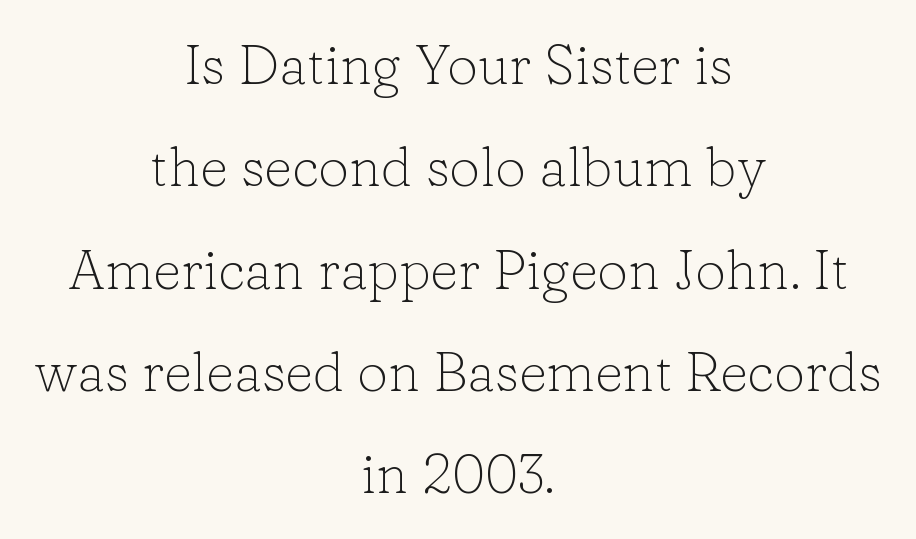
Nothing unusual about the tracking: characters are spaced as the font intends. Reading down the block, each line starts at a different indent, mirrored at its end. The type family on display is of the serif kind. The font sits on the lighter half of the weight spectrum, regular included.
